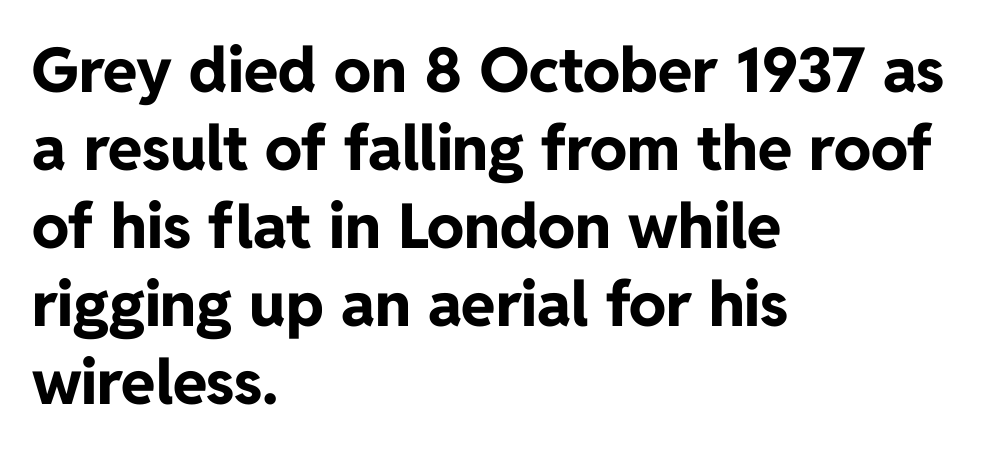
The image shows 62 px bold sans-serif type, upright; set left-aligned, normal line spacing (1.26x), normal letter spacing, not underlined; low stroke contrast and a medium x-height.
